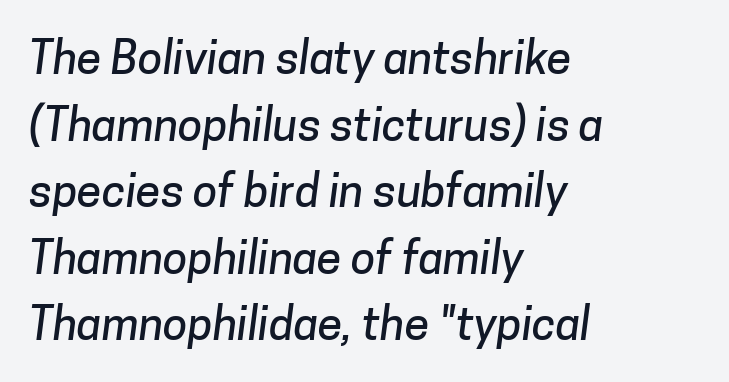
The image shows 45 px sans-serif type; set left-aligned, normal line spacing (1.48x), normal letter spacing, not underlined; low stroke contrast and a medium x-height.
